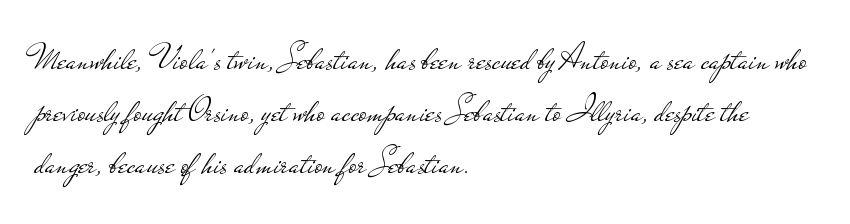
{"serif": "no", "bold": "no", "weight": "light", "width": "wide", "stroke_contrast": "low", "x_height": "small", "monospaced": "no", "underline": "no", "align": "left", "line_spacing": "normal", "line_spacing_ratio": 1.4, "letter_spacing": "normal", "letter_spacing_em": 0.0, "glyph_px": 37}
